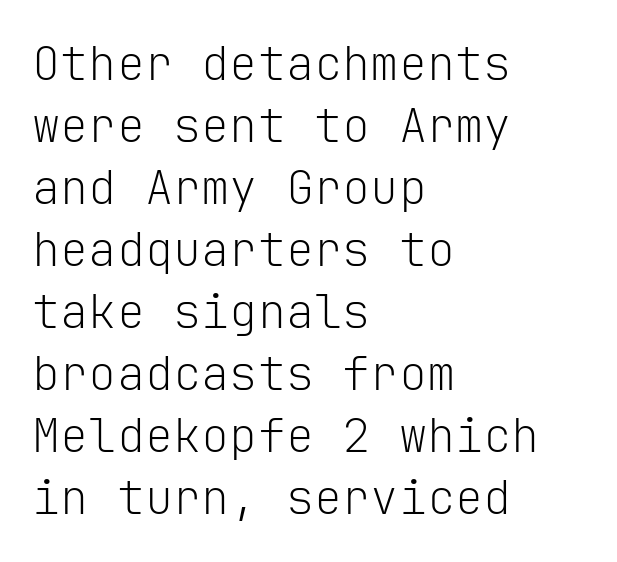
Nope, no serifs anywhere on these letters. Anything drawn beneath the words? Only blank space. This rendering leaves character spacing at its baseline value. Each stroke keeps to a modest, everyday thickness or less. The font's upright variant was chosen for this text. Which margin do the lines hug? The left one — the right edge is uneven.
